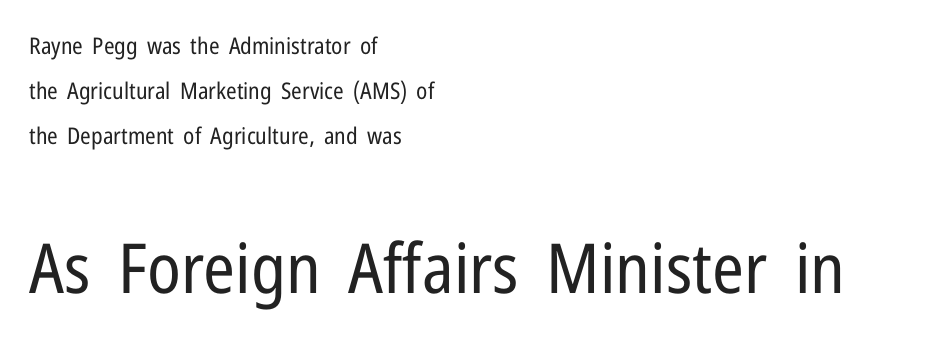
You could call the tracking neutral — neither tight nor loose. Style check: upright. Horizontal alignment here is leftward, the default for most running prose. Each row of text sits above clean, open space. The face used here is a sans, in the tradition of grotesques and geometrics. Character widths vary here, with narrow letters taking less room than wide ones.
